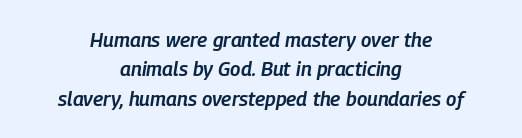
Tracking here is standard; glyphs follow each other at the usual distance. A student would call this center alignment; a typographer would say set centered. The letters are semibold — heavier than regular but short of a full bold. In terms of leading, this rendering sits right in the middle.
